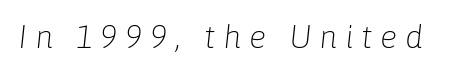
Q: Is the text bold? A: No.
Q: Is the text italic (slanted)? A: Yes, it leans right by about 6 degrees.
Q: Is the text underlined? A: No.
Q: Is the spacing between letters normal or unusually wide? A: Unusually wide.
Q: Width (condensed, normal, or wide)? A: Normal.
Q: Stroke contrast? A: Low.
Q: x-height? A: Medium.
Q: Monospaced? A: No.
